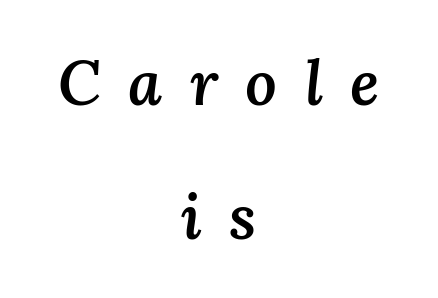
The image shows 62 px semibold type, italic (leaning right); set centered, loose line spacing (2.16x), unusually wide letter spacing (+0.44 em), not underlined; medium stroke contrast and a medium x-height.
